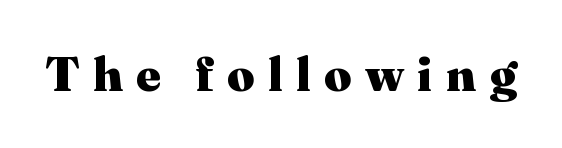
Q: Is the text bold? A: Yes.
Q: Is the text italic (slanted)? A: No, it is upright.
Q: Is the typeface a serif or a sans-serif typeface? A: Serif.
Q: Is the text underlined? A: No.
Q: Is the spacing between letters normal or unusually wide? A: Unusually wide.
Q: Width (condensed, normal, or wide)? A: Normal.
Q: Stroke contrast? A: Medium.
Q: x-height? A: Medium.
Q: Monospaced? A: No.
